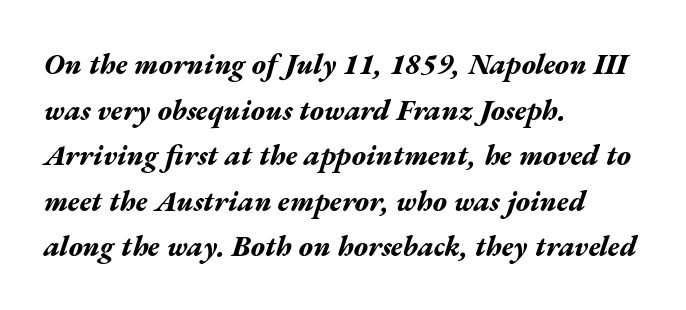
{"italic": "yes", "lean": "right", "slant_degrees": 17, "bold": "yes", "weight": "bold", "width": "wide", "stroke_contrast": "medium", "x_height": "medium", "monospaced": "no", "underline": "no", "align": "left", "line_spacing": "normal", "line_spacing_ratio": 1.57, "letter_spacing": "normal", "letter_spacing_em": 0.0, "glyph_px": 29}
